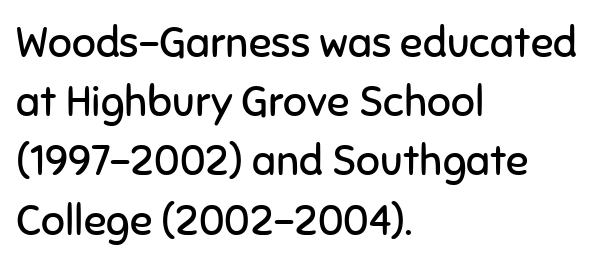
The image shows 42 px regular-weight sans-serif type, upright; set left-aligned, normal line spacing (1.41x), normal letter spacing, not underlined; low stroke contrast and a medium x-height.
